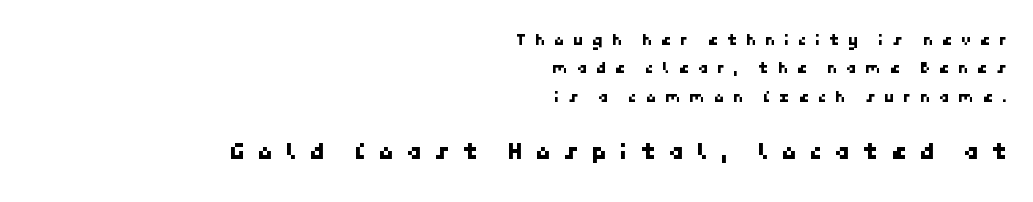
Q: Is the text underlined? A: No.
Q: How is the paragraph aligned? A: Right-aligned.
Q: Is the spacing between letters normal or unusually wide? A: Unusually wide.
Q: Is the spacing between lines tight, normal or loose? A: Normal.
Q: Which block of text is set in a larger size, the first (top) or the second (bottom)? A: The second (bottom) one.
